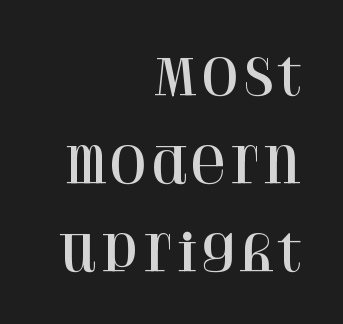
The image shows 49 px serif type, upright; set right-aligned, line spacing 1.8x, normal letter spacing, not underlined; high stroke contrast and a large x-height.
